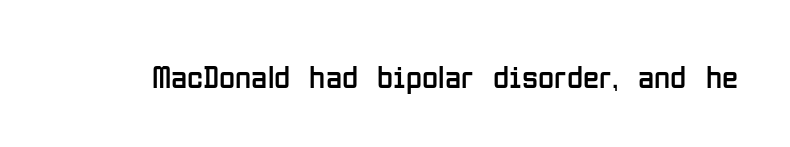
Q: Is the text bold? A: No.
Q: Is the text italic (slanted)? A: No, it is upright.
Q: Is the typeface a serif or a sans-serif typeface? A: Sans-serif.
Q: Is the text underlined? A: No.
Q: Is the spacing between letters normal or unusually wide? A: Normal.
Q: Width (condensed, normal, or wide)? A: Condensed.
Q: Stroke contrast? A: Low.
Q: x-height? A: Medium.
Q: Monospaced? A: No.
